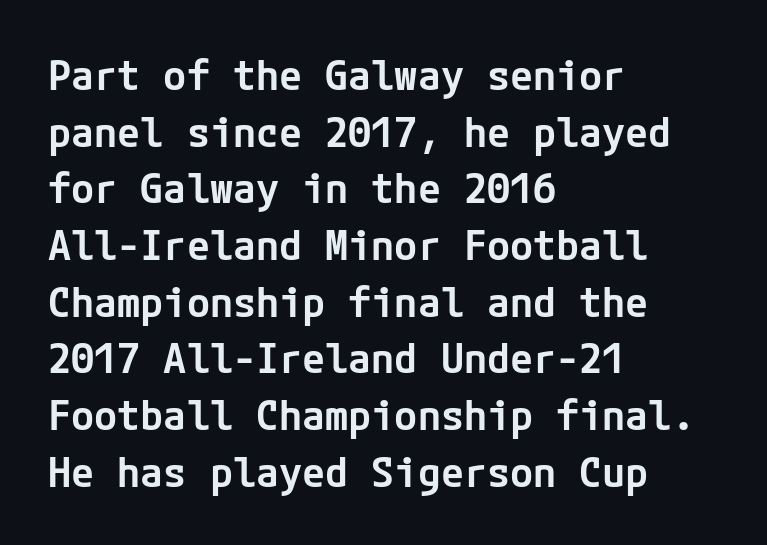
{"serif": "no", "italic": "no", "bold": "semi", "weight": "semibold", "width": "normal", "stroke_contrast": "low", "x_height": "medium", "underline": "no", "align": "left", "line_spacing": "normal", "line_spacing_ratio": 1.35, "letter_spacing": "normal", "letter_spacing_em": 0.0, "glyph_px": 42}
